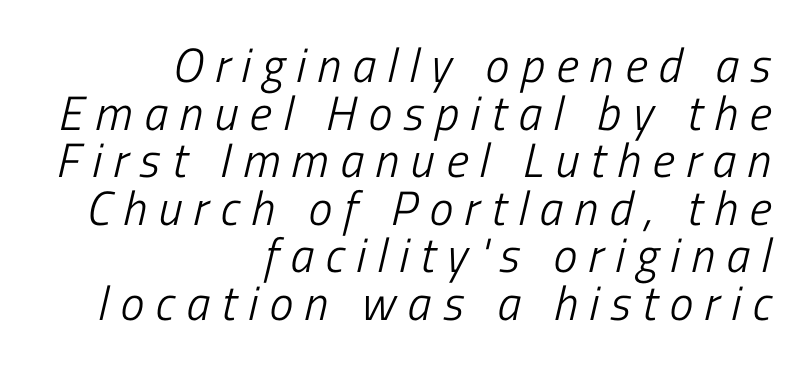
Q: Is the text bold? A: No.
Q: Is the text italic (slanted)? A: Yes, it leans right by about 13 degrees.
Q: Is the text underlined? A: No.
Q: How is the paragraph aligned? A: Right-aligned.
Q: Is the spacing between letters normal or unusually wide? A: Unusually wide.
Q: Is the spacing between lines tight, normal or loose? A: Tight.
Q: Width (condensed, normal, or wide)? A: Condensed.
Q: Stroke contrast? A: Low.
Q: x-height? A: Medium.
Q: Monospaced? A: No.
